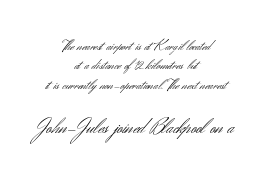
The glyphs are unaccompanied by any horizontal stroke below them. Stroke mass is kept to a normal reading level or below. Size hierarchy here favors the trailing block over the leading one. Leading: standard. There is no visible air inserted between adjacent glyphs.
